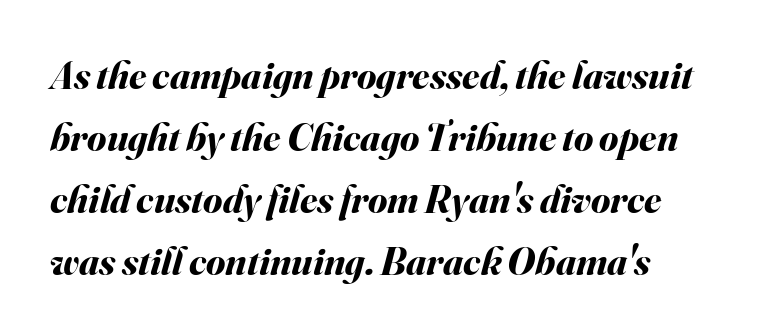
The lines in this sample share a left origin and differ only in where they stop. Is the type bold? Yes — the strokes are clearly thick and heavy. The passage shown has conventional tracking throughout. The passage shown is typed in a proportional face where columns would drift. The passage shown stacks its lines at a standard gap. Looking at the ascenders, they clearly lean.
